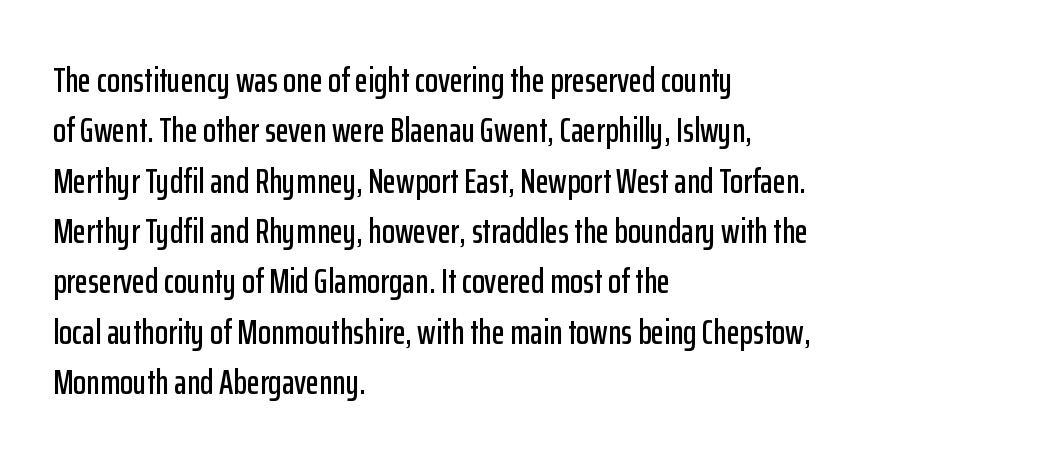
Q: Is the text italic (slanted)? A: No, it is upright.
Q: Is the typeface a serif or a sans-serif typeface? A: Sans-serif.
Q: Is the text underlined? A: No.
Q: How is the paragraph aligned? A: Left-aligned.
Q: Is the spacing between letters normal or unusually wide? A: Normal.
Q: Is the spacing between lines tight, normal or loose? A: Normal.
Q: Width (condensed, normal, or wide)? A: Condensed.
Q: Stroke contrast? A: Low.
Q: x-height? A: Medium.
Q: Monospaced? A: No.
